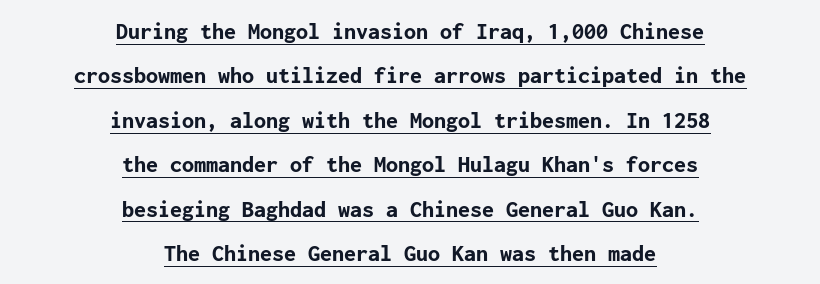
The image shows 24 px bold type, upright; set centered, line spacing 1.85x, normal letter spacing, underlined.
